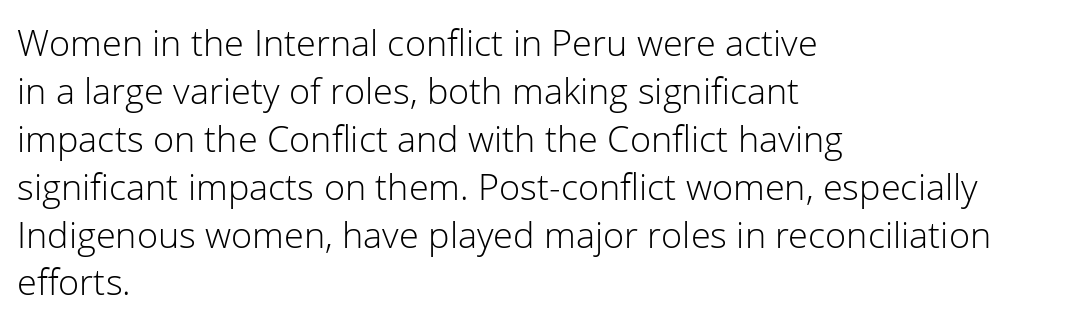
The image shows 36 px light sans-serif type, upright; set left-aligned, normal line spacing (1.33x), normal letter spacing, not underlined; low stroke contrast and a medium x-height.
